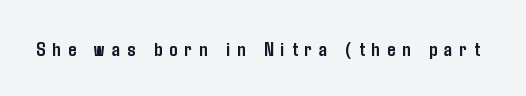
The image shows 20 px bold type, upright; set unusually wide letter spacing (+0.36 em), not underlined.
